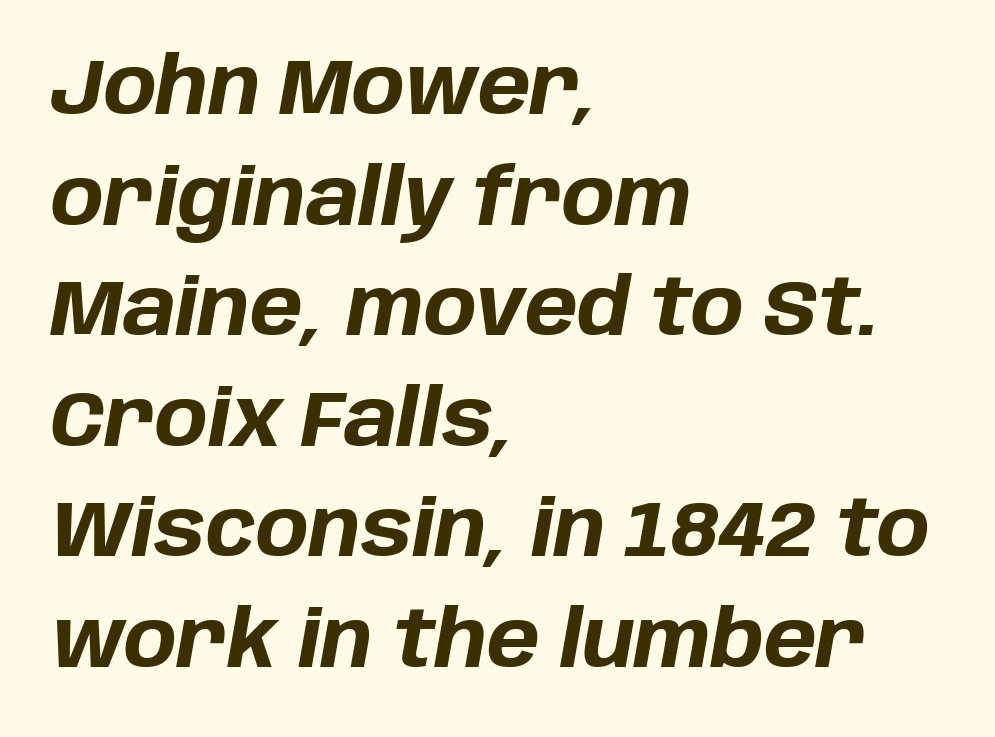
Left-aligned paragraph, ragged on the right. The face used here is proportionally spaced, like ordinary book or web type. The specimen reads as italic at a glance. Quick note: interline space is typical.
